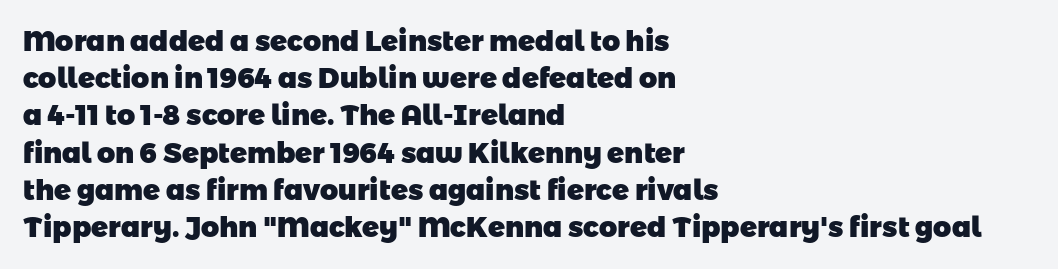
Type without underlining. What's the leading like? Ordinary, nothing unusual. Typographically, this falls in the sans-serif category. Looks like regular typesetting: each glyph gets only the width it needs.
